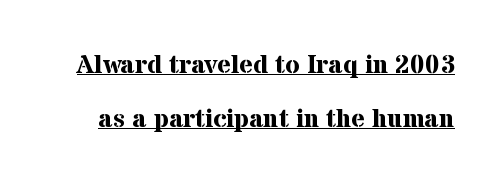
Q: Is the text bold? A: Yes.
Q: Is the text italic (slanted)? A: No, it is upright.
Q: Is the text underlined? A: Yes.
Q: Is the spacing between letters normal or unusually wide? A: Normal.
Q: Is the spacing between lines tight, normal or loose? A: Loose.
